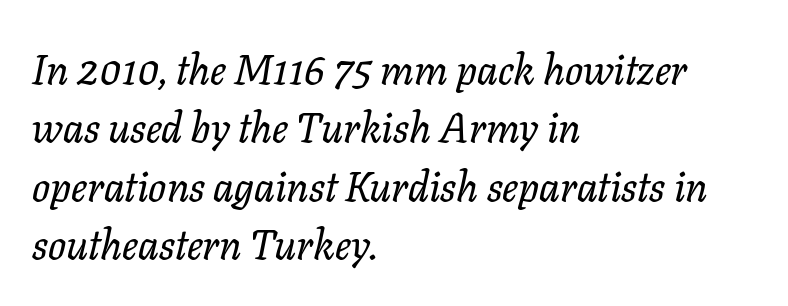
{"serif": "yes", "italic": "yes", "lean": "right", "slant_degrees": 11, "width": "normal", "stroke_contrast": "low", "x_height": "medium", "monospaced": "no", "underline": "no", "align": "left", "line_spacing": "normal", "line_spacing_ratio": 1.39, "letter_spacing": "normal", "letter_spacing_em": 0.0, "glyph_px": 42}
